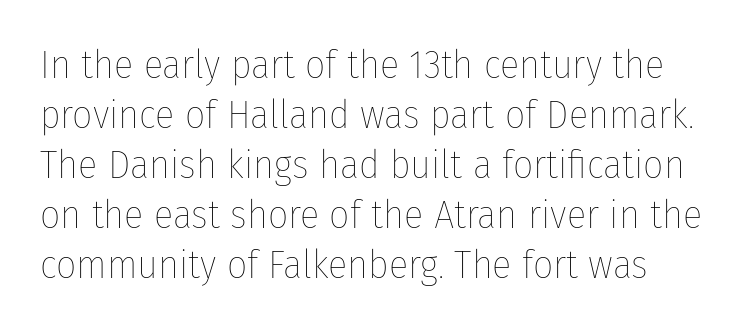
The zone under the glyphs is completely vacant. Quick note: interline space is typical. Tracking value appears to be zero — textbook default spacing. If you drew a line through each stem, it would be perfectly vertical.
